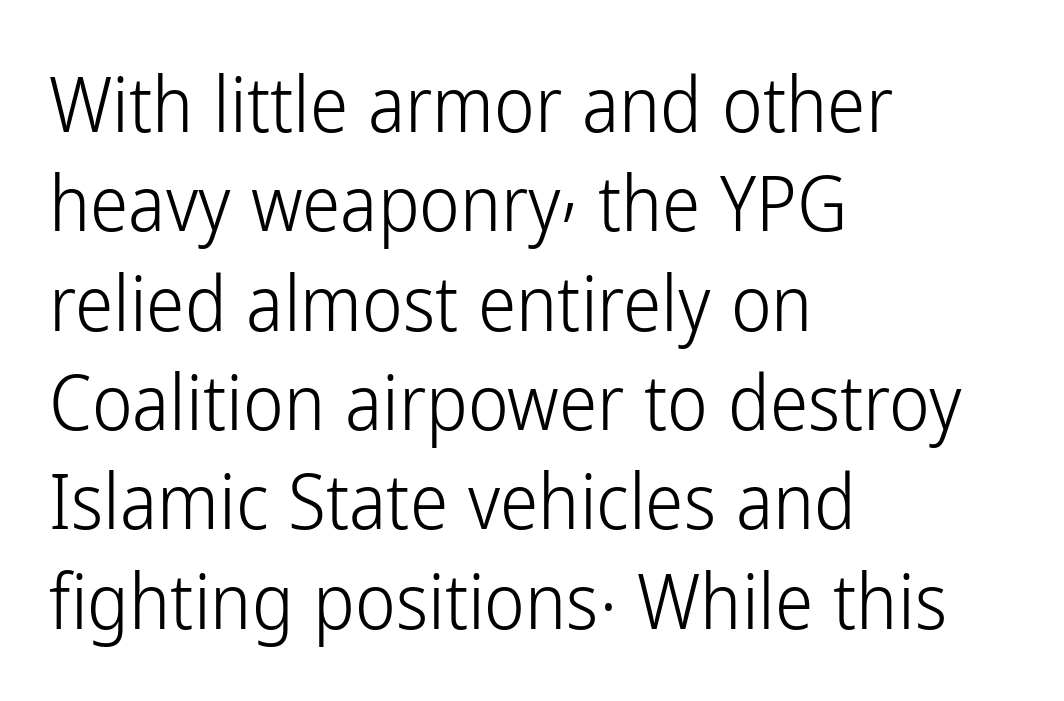
Q: Is the text bold? A: No.
Q: Is the text italic (slanted)? A: No, it is upright.
Q: Is the typeface a serif or a sans-serif typeface? A: Sans-serif.
Q: Is the text underlined? A: No.
Q: How is the paragraph aligned? A: Left-aligned.
Q: Is the spacing between letters normal or unusually wide? A: Normal.
Q: Is the spacing between lines tight, normal or loose? A: Normal.
Q: Width (condensed, normal, or wide)? A: Condensed.
Q: Stroke contrast? A: Low.
Q: x-height? A: Medium.
Q: Monospaced? A: No.
